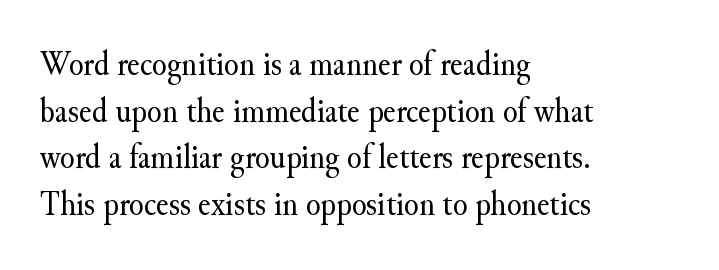
The image shows 34 px regular-weight serif type, upright; set left-aligned, normal line spacing (1.37x), normal letter spacing, not underlined; medium stroke contrast and a small x-height.
